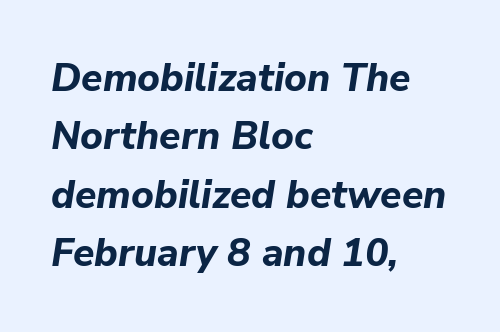
Q: Is the text bold? A: Yes.
Q: Is the text italic (slanted)? A: Yes, it leans right by about 9 degrees.
Q: Is the text underlined? A: No.
Q: How is the paragraph aligned? A: Left-aligned.
Q: Is the spacing between letters normal or unusually wide? A: Normal.
Q: Is the spacing between lines tight, normal or loose? A: Normal.
Q: Width (condensed, normal, or wide)? A: Normal.
Q: Stroke contrast? A: Low.
Q: x-height? A: Medium.
Q: Monospaced? A: No.
